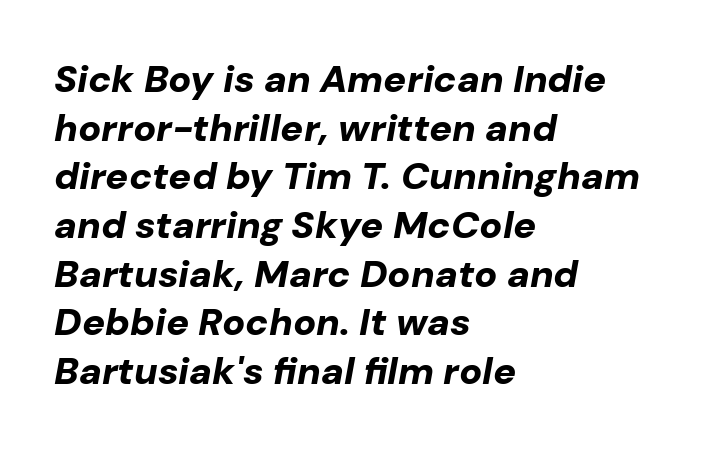
The image shows 38 px bold type, italic (leaning right); set left-aligned, normal line spacing (1.28x), normal letter spacing, not underlined; low stroke contrast and a medium x-height.
